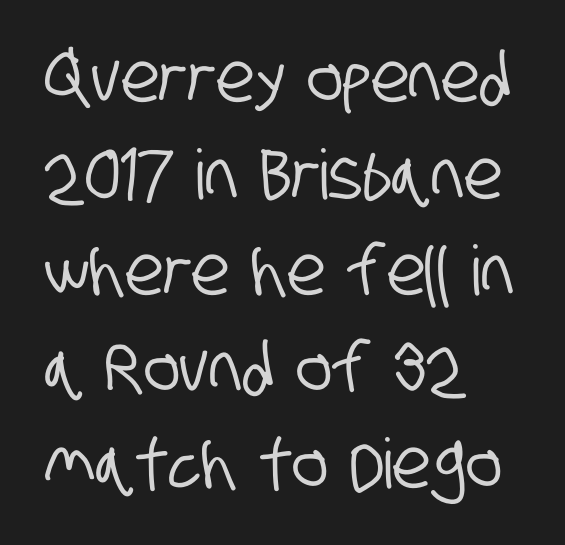
Q: Is the typeface a serif or a sans-serif typeface? A: Sans-serif.
Q: Is the text underlined? A: No.
Q: How is the paragraph aligned? A: Left-aligned.
Q: Is the spacing between letters normal or unusually wide? A: Normal.
Q: Is the spacing between lines tight, normal or loose? A: Normal.
Q: Width (condensed, normal, or wide)? A: Condensed.
Q: Stroke contrast? A: Low.
Q: x-height? A: Large.
Q: Monospaced? A: No.
